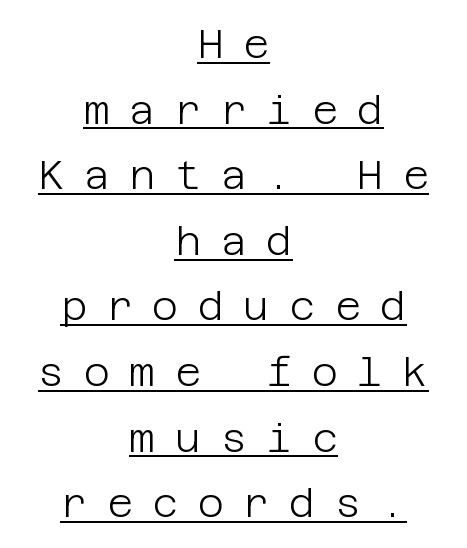
Q: Is the text bold? A: No.
Q: Is the text italic (slanted)? A: No, it is upright.
Q: Is the typeface a serif or a sans-serif typeface? A: Sans-serif.
Q: Is the text underlined? A: Yes.
Q: How is the paragraph aligned? A: Centered.
Q: Is the spacing between letters normal or unusually wide? A: Unusually wide.
Q: Is the spacing between lines tight, normal or loose? A: Normal.
Q: Width (condensed, normal, or wide)? A: Normal.
Q: Stroke contrast? A: Low.
Q: x-height? A: Large.
